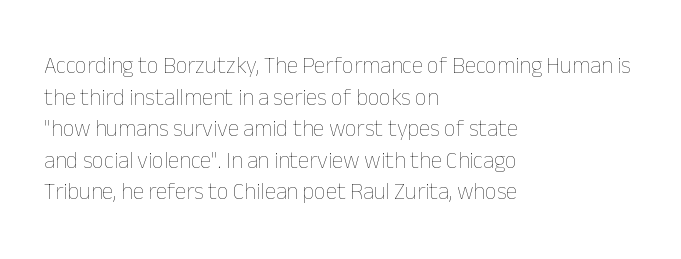
Q: Is the text bold? A: No.
Q: Is the text italic (slanted)? A: No, it is upright.
Q: Is the text underlined? A: No.
Q: How is the paragraph aligned? A: Left-aligned.
Q: Is the spacing between letters normal or unusually wide? A: Normal.
Q: Is the spacing between lines tight, normal or loose? A: Normal.
